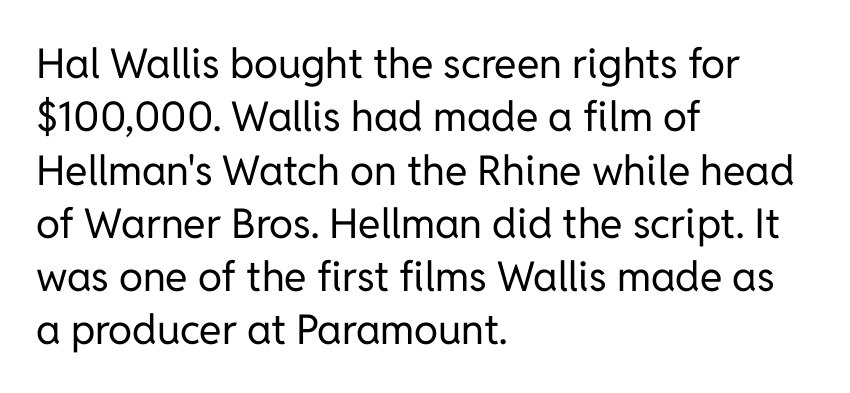
The image shows 41 px regular-weight sans-serif type, upright; set left-aligned, normal line spacing (1.3x), normal letter spacing, not underlined; low stroke contrast and a medium x-height.
